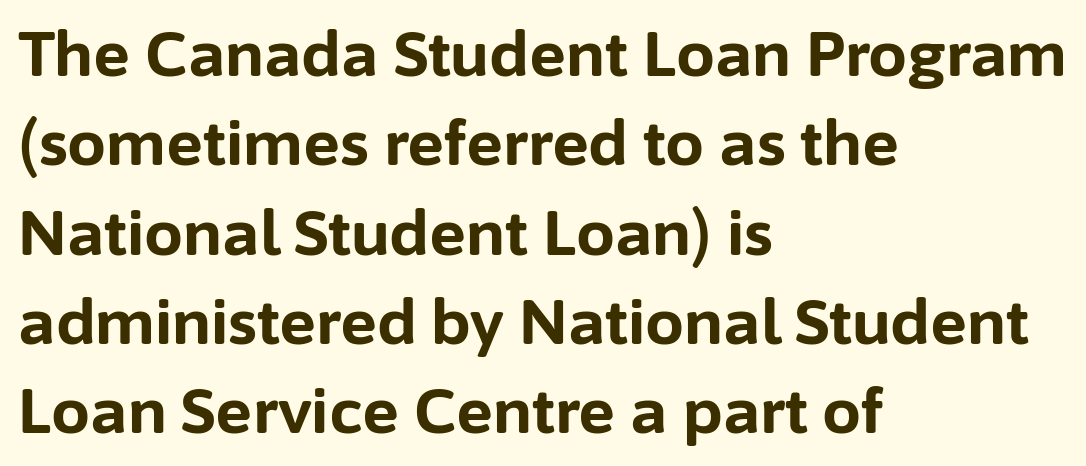
Each line starts at the same left margin while the right side varies. Students, observe: this is what conventionally led text looks like. The strokes are fattened all the way to bold. Words appear dense and cohesive because spacing is normal. The designer went with a sans here, leaving each stem footless. Check the space under the baseline: it is left empty.
